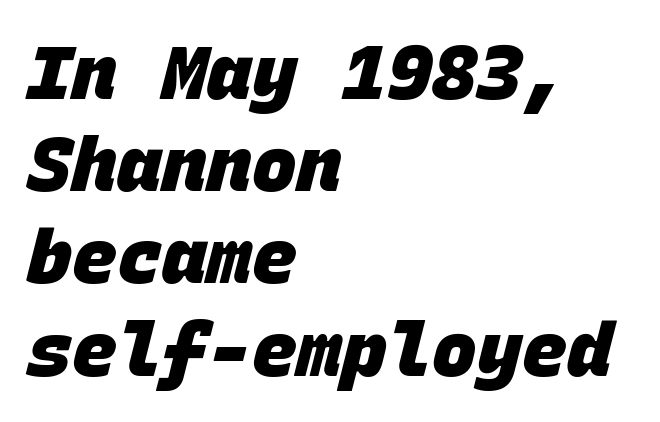
The image shows 75 px heavy sans-serif type, monospaced; set left-aligned, line spacing 1.23x, normal letter spacing, not underlined; low stroke contrast and a large x-height.
